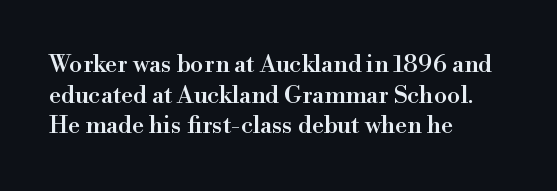
These lines stack with their left ends in a neat column. This sample uses plain, unmodified letter spacing. Rows of type keep a routine distance in the vertical direction. The glyphs are unaccompanied by any horizontal stroke below them. Vertical strokes here are truly vertical.
